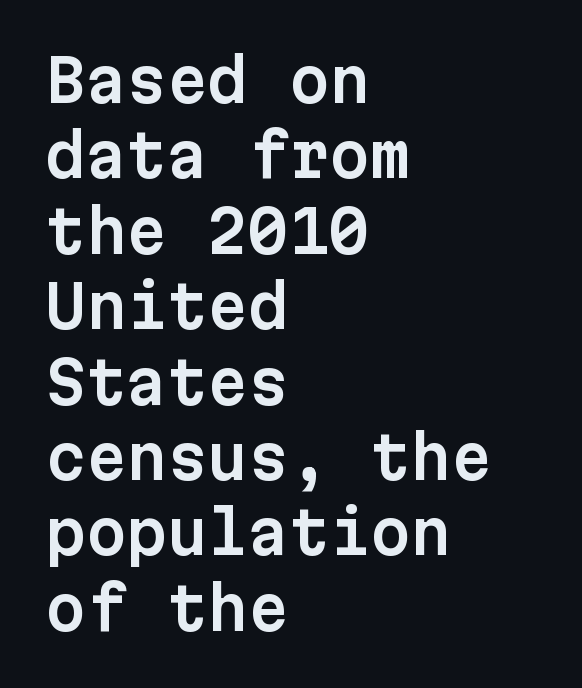
The image shows 58 px sans-serif type, upright, monospaced; set left-aligned, normal line spacing (1.3x), normal letter spacing, not underlined; low stroke contrast and a medium x-height.
